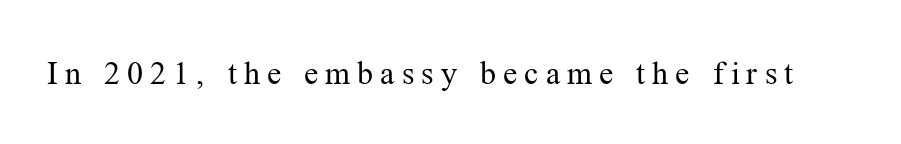
The image shows 32 px regular-weight serif type, upright; set unusually wide letter spacing (+0.22 em), not underlined; medium stroke contrast and a medium x-height.
